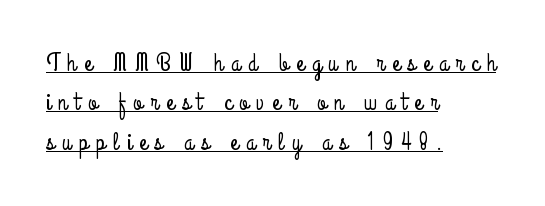
{"underline": "yes", "align": "left", "line_spacing": "normal", "line_spacing_ratio": 1.58, "letter_spacing": "wide", "letter_spacing_em": 0.32, "glyph_px": 25}
